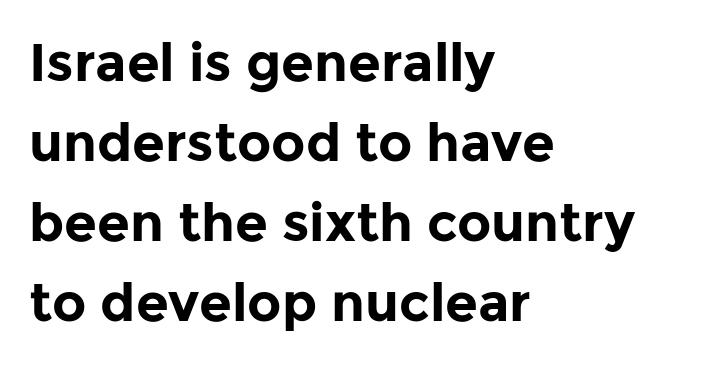
Q: Is the text bold? A: Yes.
Q: Is the text italic (slanted)? A: No, it is upright.
Q: Is the typeface a serif or a sans-serif typeface? A: Sans-serif.
Q: Is the text underlined? A: No.
Q: How is the paragraph aligned? A: Left-aligned.
Q: Is the spacing between letters normal or unusually wide? A: Normal.
Q: Is the spacing between lines tight, normal or loose? A: Normal.
Q: Width (condensed, normal, or wide)? A: Normal.
Q: Stroke contrast? A: Low.
Q: x-height? A: Medium.
Q: Monospaced? A: No.
